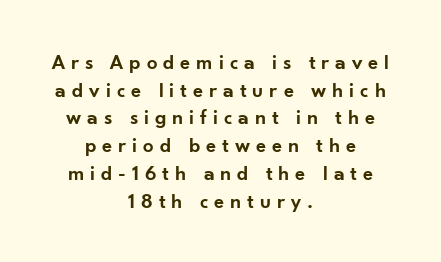
Q: Is the text bold? A: Semi-bold.
Q: Is the text italic (slanted)? A: No, it is upright.
Q: Is the text underlined? A: No.
Q: How is the paragraph aligned? A: Centered.
Q: Is the spacing between letters normal or unusually wide? A: Unusually wide.
Q: Is the spacing between lines tight, normal or loose? A: Normal.
